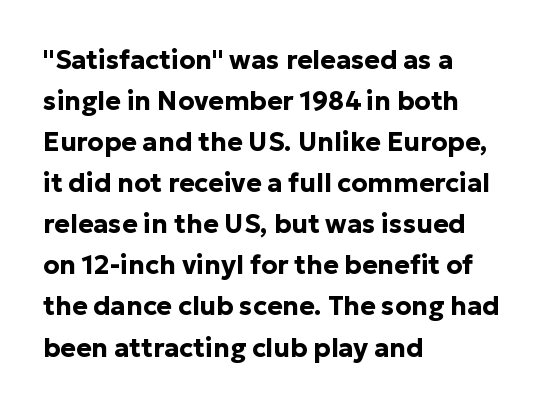
Standard letterfit; no display-style spreading of the glyphs. Compared with typical paragraphs, the rows here are spaced about the same. A bare baseline throughout the passage. Every stem runs plumb, perpendicular to the baseline. The typesetter chose a ragged-right arrangement here. The font is running at its bold setting.
